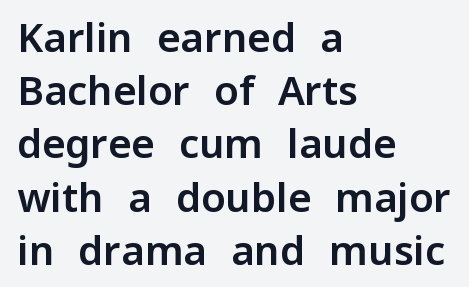
Words appear dense and cohesive because spacing is normal. Beneath every word, the page is bare. This is the regular roman posture of the typeface. A student would call this left alignment; a typographer would say flush left, rag right. Note: no serifs on the glyphs. Varying glyph widths throughout — classic text-font behaviour.
